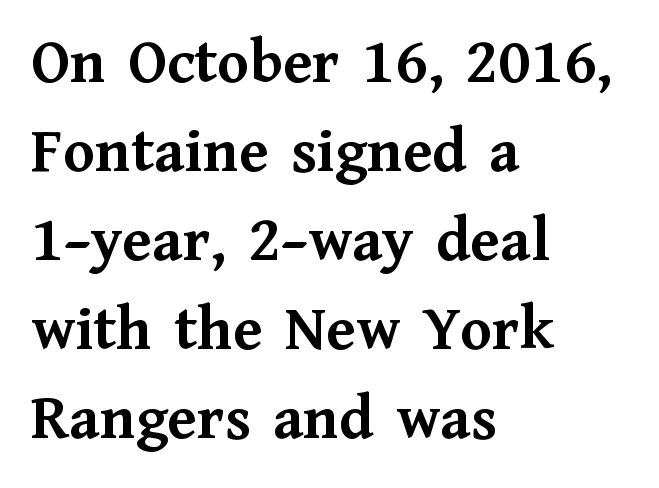
Ascenders rise straight up at ninety degrees. Are there feet on the stems? There are — it's a serif. The rendering uses natural spacing where letterforms have individual widths. This sample keeps an unexceptional amount of space between lines.
